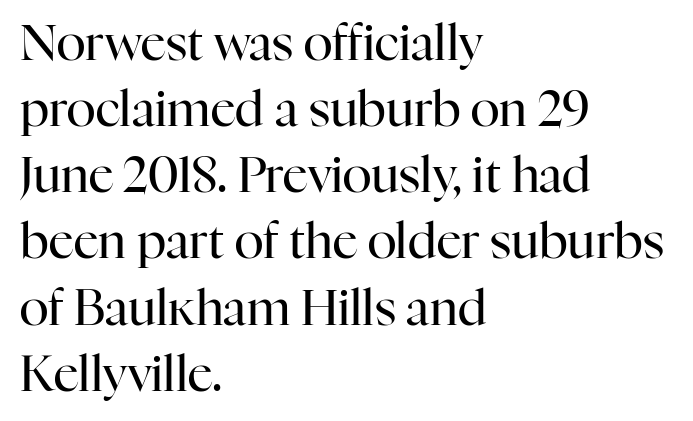
What stands out about the letter spacing? Nothing — it is the standard amount. Words float on clear page, feet unadorned. The rendering anchors every line to the left-hand side. The line-height multiplier appears to be the usual default. Heaviness? Minimal to ordinary, like unemphasized prose.
